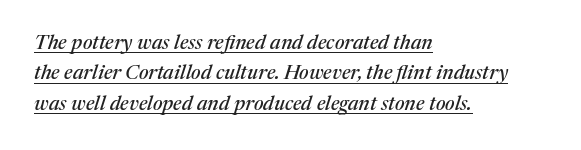
{"italic": "yes", "lean": "right", "slant_degrees": 17, "underline": "yes", "align": "left", "line_spacing": "normal", "line_spacing_ratio": 1.52, "letter_spacing": "normal", "letter_spacing_em": 0.0, "glyph_px": 20}
